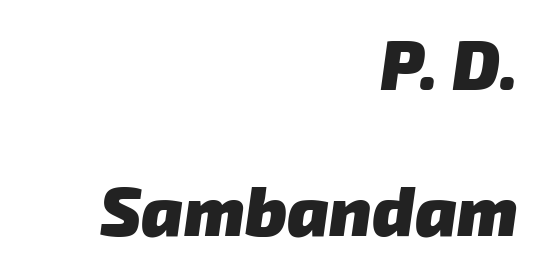
{"serif": "no", "bold": "yes", "weight": "heavy", "width": "normal", "stroke_contrast": "low", "x_height": "medium", "monospaced": "no", "underline": "no", "align": "right", "line_spacing": "loose", "line_spacing_ratio": 2.11, "letter_spacing": "normal", "letter_spacing_em": 0.0, "glyph_px": 69}
